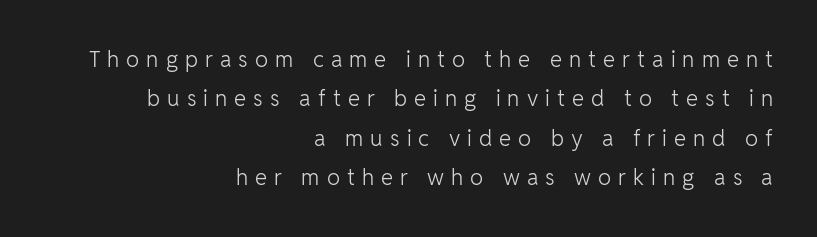
{"italic": "no", "bold": "no", "underline": "no", "align": "right", "line_spacing_ratio": 1.79, "letter_spacing": "wide", "letter_spacing_em": 0.32, "glyph_px": 22}
